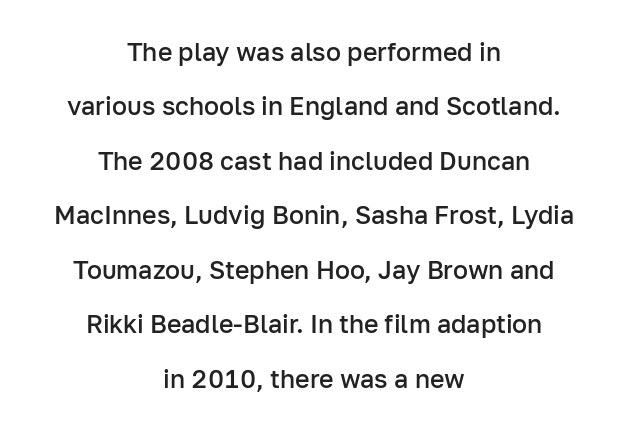
One glance says open: line gaps are wider than usual. The space directly below the letters is spotless. Its strokes are somewhat broadened, the hallmark of semibold type. Each word holds together tightly as a unit, with standard inter-letter gaps.
